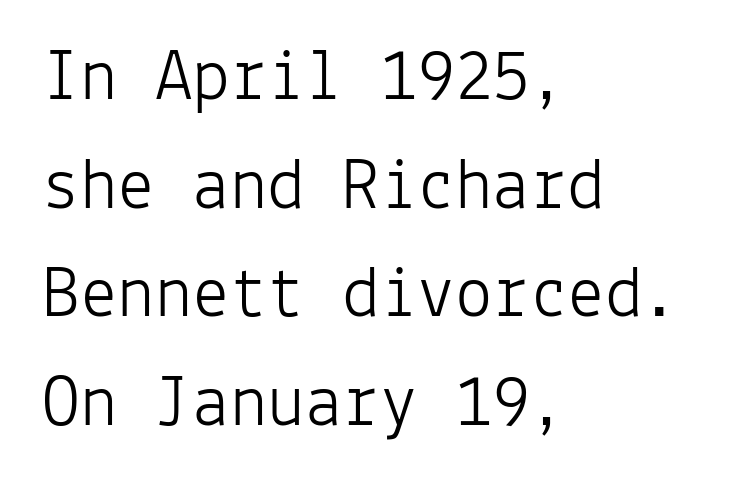
The image shows 75 px light sans-serif type, upright, monospaced; set left-aligned, normal line spacing (1.45x), normal letter spacing, not underlined; low stroke contrast and a medium x-height.
